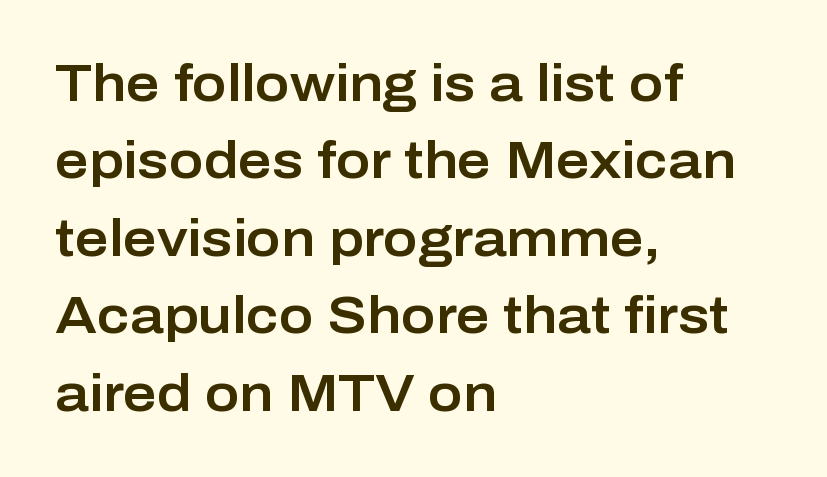
The image shows 52 px sans-serif type, upright; set left-aligned, normal line spacing (1.49x), normal letter spacing, not underlined; low stroke contrast and a medium x-height.
